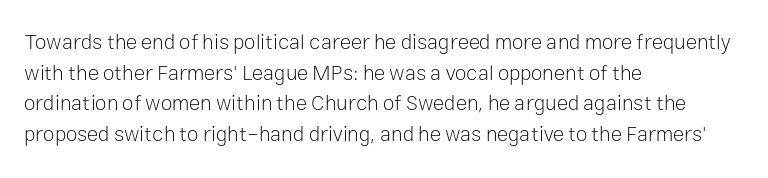
{"italic": "no", "bold": "no", "underline": "no", "align": "left", "line_spacing": "normal", "line_spacing_ratio": 1.46, "letter_spacing": "normal", "letter_spacing_em": 0.0, "glyph_px": 21}
